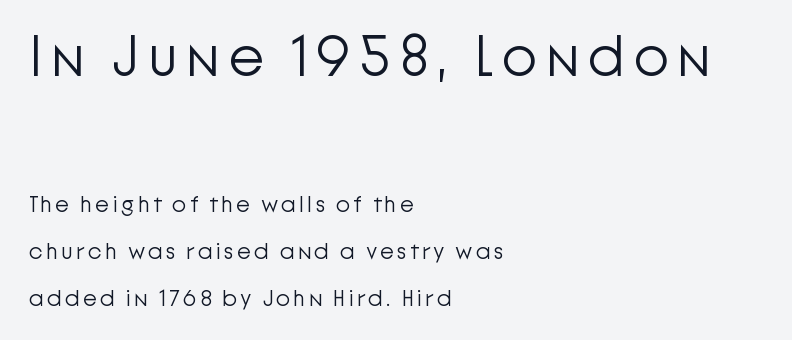
Q: Is the text bold? A: No.
Q: Is the text italic (slanted)? A: No, it is upright.
Q: Is the typeface a serif or a sans-serif typeface? A: Sans-serif.
Q: Is the text underlined? A: No.
Q: How is the paragraph aligned? A: Left-aligned.
Q: Is the spacing between lines tight, normal or loose? A: Loose.
Q: Which block of text is set in a larger size, the first (top) or the second (bottom)? A: The first (top) one.
Q: Width (condensed, normal, or wide)? A: Normal.
Q: Stroke contrast? A: Low.
Q: x-height? A: Medium.
Q: Monospaced? A: No.
